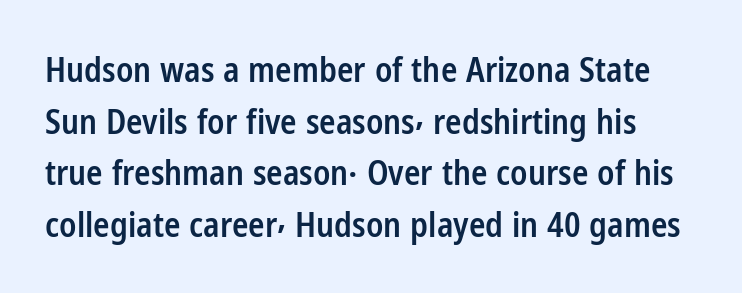
Q: Is the text bold? A: Semi-bold.
Q: Is the text italic (slanted)? A: No, it is upright.
Q: Is the typeface a serif or a sans-serif typeface? A: Sans-serif.
Q: Is the text underlined? A: No.
Q: Is the spacing between letters normal or unusually wide? A: Normal.
Q: Is the spacing between lines tight, normal or loose? A: Normal.
Q: Width (condensed, normal, or wide)? A: Condensed.
Q: Stroke contrast? A: Low.
Q: x-height? A: Medium.
Q: Monospaced? A: No.
